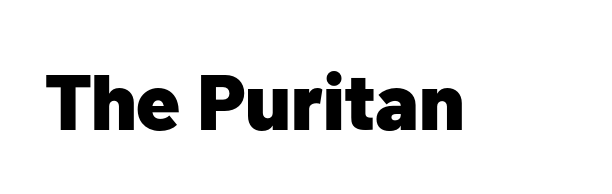
The image shows 79 px heavy sans-serif type, upright; set normal letter spacing, not underlined; low stroke contrast and a medium x-height.
